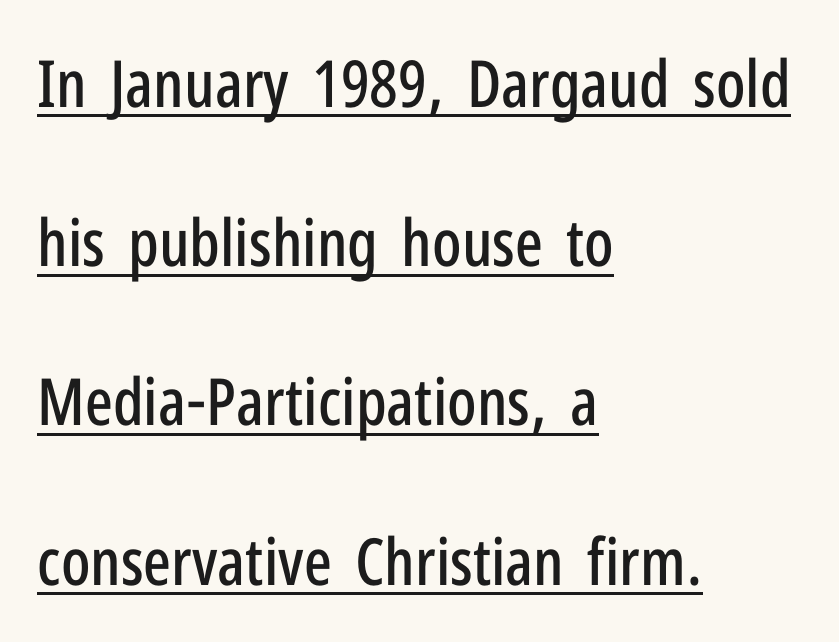
{"serif": "no", "italic": "no", "width": "condensed", "stroke_contrast": "low", "x_height": "medium", "monospaced": "no", "underline": "yes", "align": "left", "line_spacing": "loose", "line_spacing_ratio": 2.45, "letter_spacing": "normal", "letter_spacing_em": 0.0, "glyph_px": 65}
